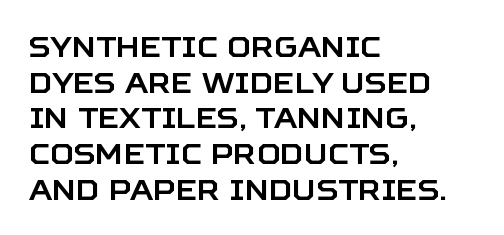
Q: Is the text italic (slanted)? A: No, it is upright.
Q: Is the typeface a serif or a sans-serif typeface? A: Sans-serif.
Q: Is the text underlined? A: No.
Q: How is the paragraph aligned? A: Left-aligned.
Q: Is the spacing between letters normal or unusually wide? A: Normal.
Q: Width (condensed, normal, or wide)? A: Normal.
Q: Stroke contrast? A: Low.
Q: x-height? A: Large.
Q: Monospaced? A: No.
